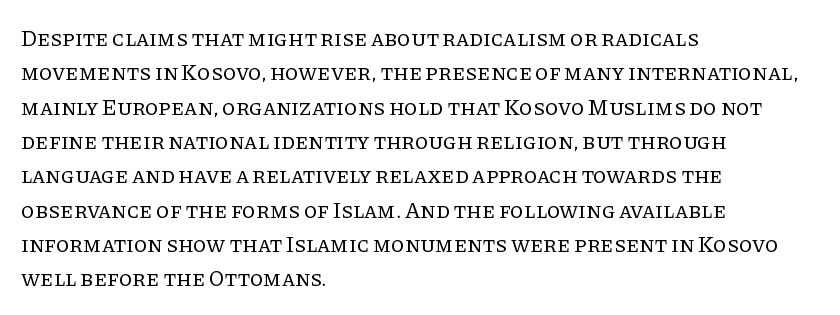
The specimen reads as upright at a glance. Is the stroke heavy? The answer is a plain regular-or-lighter. Clear beneath every line of the passage. Notice how descenders clear the ascenders below comfortably — that's standard leading.
